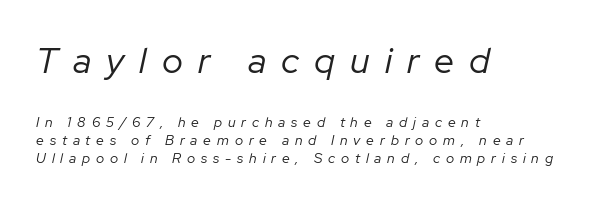
The image shows 36 px regular-weight type, italic (leaning right); set left-aligned, normal line spacing (1.3x), unusually wide letter spacing (+0.42 em), not underlined; the first (top) block is 2.57x larger; low stroke contrast and a medium x-height.
